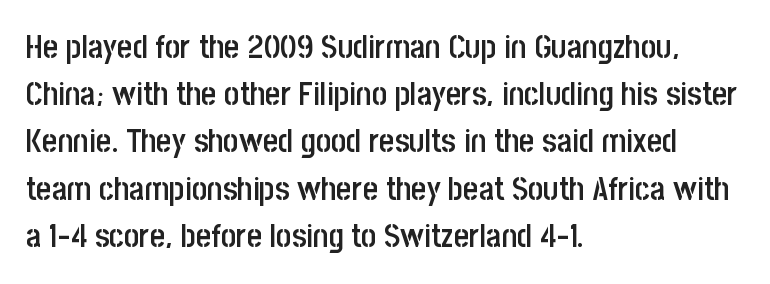
{"serif": "no", "italic": "no", "bold": "semi", "weight": "semibold", "width": "condensed", "stroke_contrast": "low", "x_height": "large", "monospaced": "no", "underline": "no", "align": "left", "line_spacing": "normal", "line_spacing_ratio": 1.43, "letter_spacing": "normal", "letter_spacing_em": 0.0, "glyph_px": 33}
